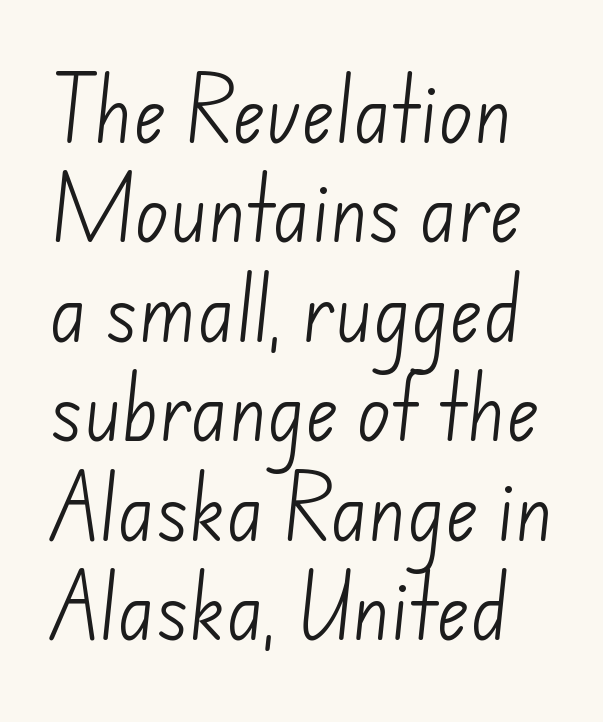
The image shows 71 px light sans-serif type; set normal line spacing (1.4x), normal letter spacing, not underlined; low stroke contrast and a small x-height.
